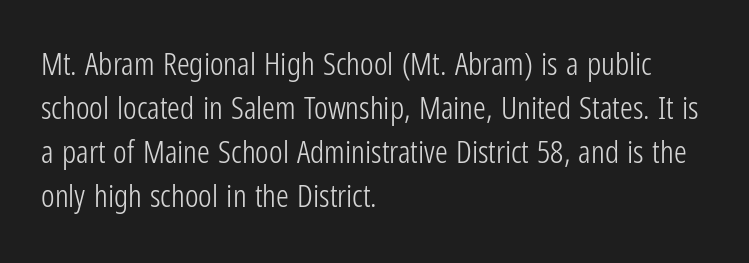
Has an underline been added? It has not. This rendering employs a face without finishing strokes, i.e., a sans-serif. The letters stand upright; this is a roman face. The cut favours lightness, reaching ordinary text weight at its darkest. Whoever set this chose a conventional vertical rhythm. This rendering uses left alignment, leaving the right contour irregular.
